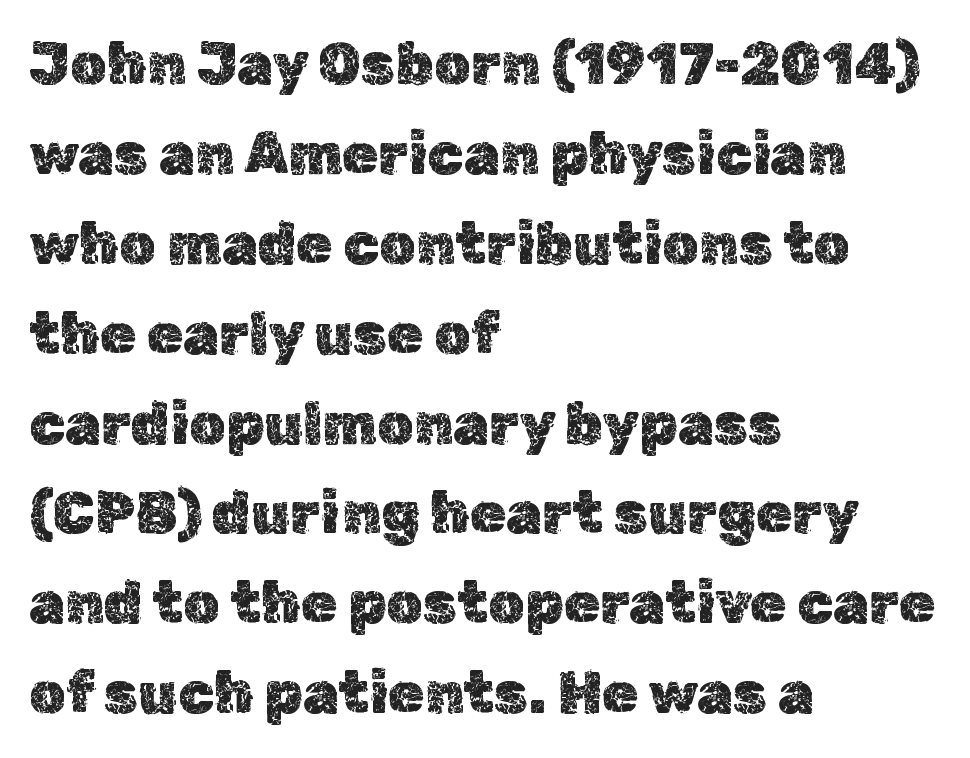
There is no visible air inserted between adjacent glyphs. Varying glyph widths throughout — classic text-font behaviour. The rendering uses a moderate line-height, typical for paragraphs. Short and long lines alike share a common starting point at left. Style check: upright. Bare-footed words on every line.
